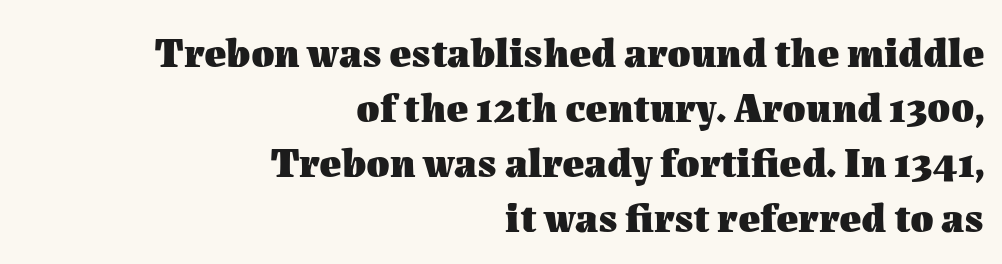
{"italic": "no", "bold": "yes", "weight": "heavy", "width": "normal", "stroke_contrast": "medium", "x_height": "medium", "monospaced": "no", "underline": "no", "align": "right", "line_spacing": "normal", "line_spacing_ratio": 1.31, "letter_spacing": "normal", "letter_spacing_em": 0.0, "glyph_px": 42}
